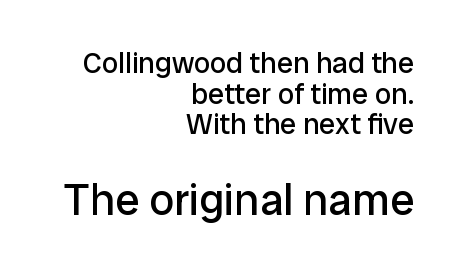
A roman cut, with each character standing at attention. The space between consecutive lines is stingy. Vertical stems look standard width or narrower in stroke. The more generous point size was reserved for the lower chunk. The face used here is proportionally spaced, like ordinary book or web type. The ragged edge is on the left, which tells us the setting is flush right.
